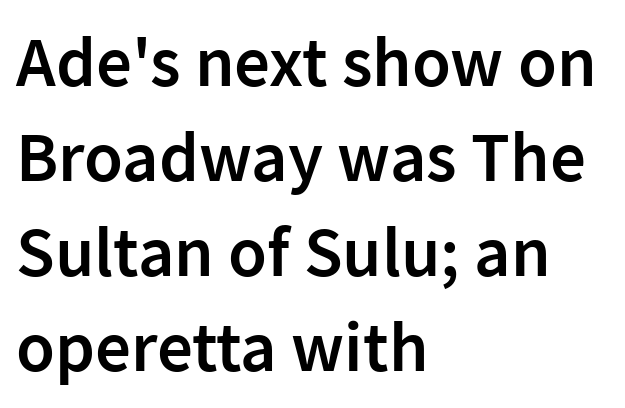
Q: Is the text bold? A: Semi-bold.
Q: Is the text italic (slanted)? A: No, it is upright.
Q: Is the typeface a serif or a sans-serif typeface? A: Sans-serif.
Q: Is the text underlined? A: No.
Q: How is the paragraph aligned? A: Left-aligned.
Q: Is the spacing between letters normal or unusually wide? A: Normal.
Q: Is the spacing between lines tight, normal or loose? A: Normal.
Q: Width (condensed, normal, or wide)? A: Normal.
Q: Stroke contrast? A: Low.
Q: x-height? A: Medium.
Q: Monospaced? A: No.
